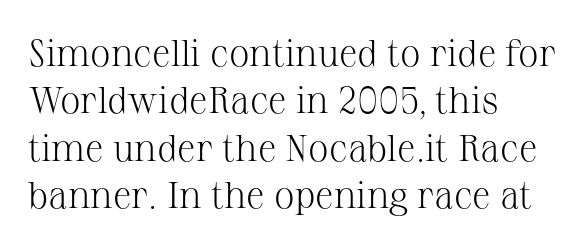
Q: Is the text bold? A: No.
Q: Is the text italic (slanted)? A: No, it is upright.
Q: Is the typeface a serif or a sans-serif typeface? A: Serif.
Q: Is the text underlined? A: No.
Q: How is the paragraph aligned? A: Left-aligned.
Q: Is the spacing between letters normal or unusually wide? A: Normal.
Q: Is the spacing between lines tight, normal or loose? A: Normal.
Q: Width (condensed, normal, or wide)? A: Normal.
Q: Stroke contrast? A: Medium.
Q: x-height? A: Medium.
Q: Monospaced? A: No.
